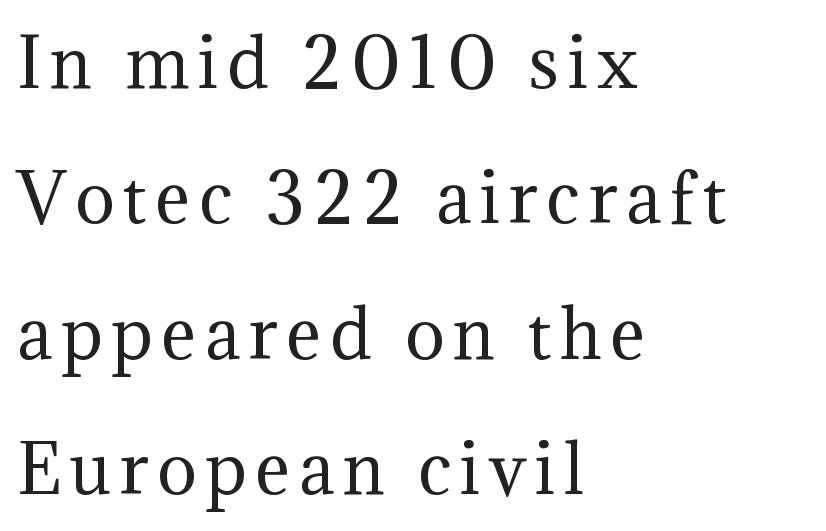
The image shows 66 px regular-weight serif type, upright; set left-aligned, loose line spacing (2.05x), not underlined; medium stroke contrast and a medium x-height.
